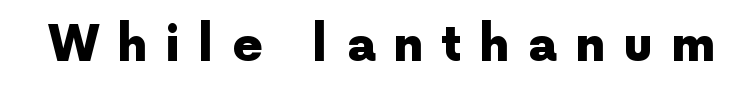
The image shows 48 px heavy sans-serif type, upright; set unusually wide letter spacing (+0.37 em), not underlined; a medium x-height.
